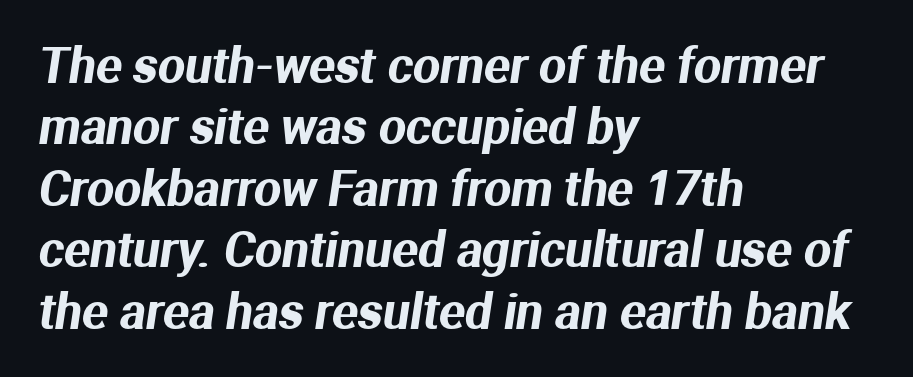
The image shows 48 px sans-serif type; set left-aligned, normal line spacing (1.28x), normal letter spacing, not underlined; medium stroke contrast and a medium x-height.
